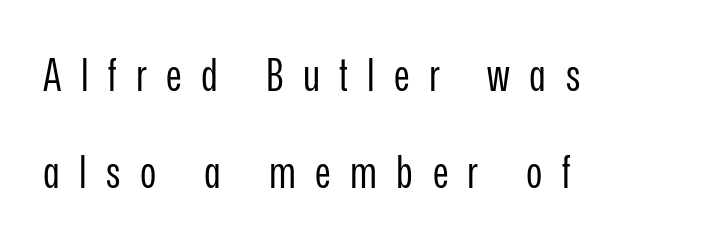
{"serif": "no", "italic": "no", "bold": "no", "weight": "regular", "width": "condensed", "stroke_contrast": "low", "x_height": "medium", "monospaced": "no", "underline": "no", "align": "left", "line_spacing": "loose", "line_spacing_ratio": 2.21, "letter_spacing": "wide", "letter_spacing_em": 0.44, "glyph_px": 44}
